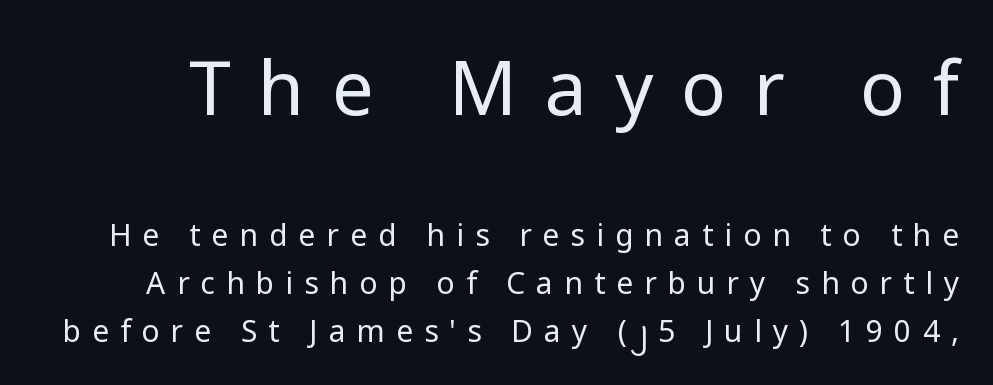
The image shows 75 px regular-weight sans-serif type, upright; set normal line spacing (1.59x), unusually wide letter spacing (+0.37 em), not underlined; the first (top) block is 2.5x larger; low stroke contrast and a medium x-height.
